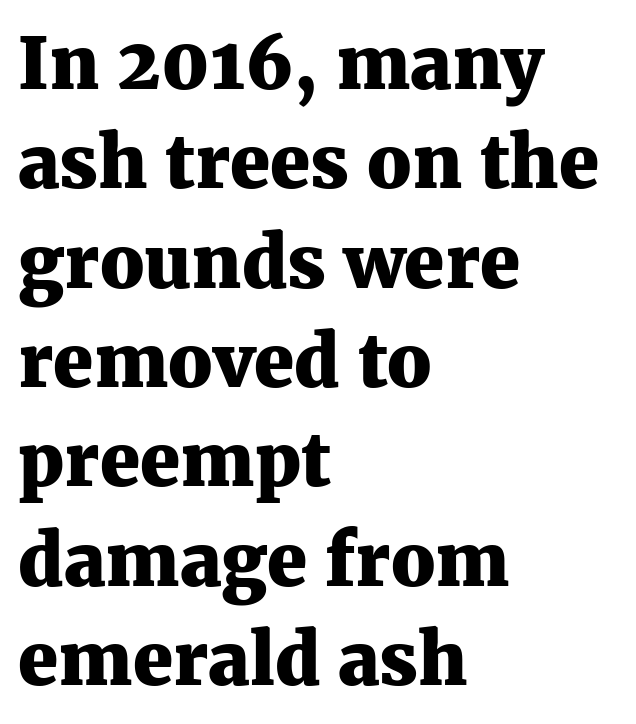
Q: Is the text bold? A: Yes.
Q: Is the text italic (slanted)? A: No, it is upright.
Q: Is the typeface a serif or a sans-serif typeface? A: Serif.
Q: Is the text underlined? A: No.
Q: How is the paragraph aligned? A: Left-aligned.
Q: Is the spacing between letters normal or unusually wide? A: Normal.
Q: Is the spacing between lines tight, normal or loose? A: Normal.
Q: Width (condensed, normal, or wide)? A: Normal.
Q: Stroke contrast? A: Medium.
Q: x-height? A: Medium.
Q: Monospaced? A: No.
